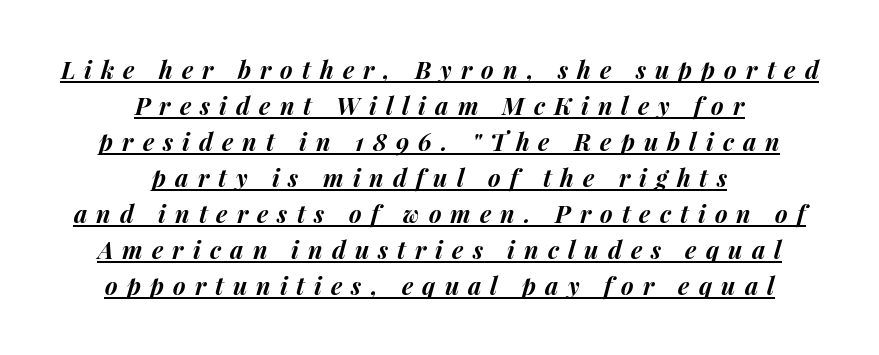
This sample is center-justified, so both line endings float freely. The sample has been set heavy, in full bold. Tracking value appears strongly positive — letters spread wide. Students, observe the line beneath the letters — that is underlining. The passage shown stacks its lines at a standard gap.
